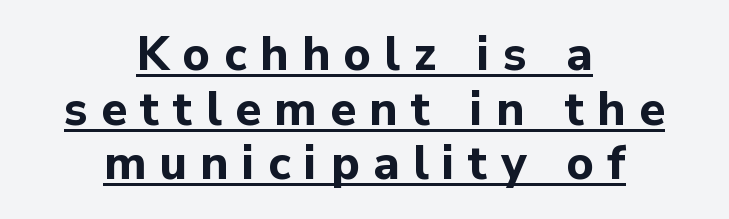
The image shows 47 px bold sans-serif type, upright; set centered, line spacing 1.16x, unusually wide letter spacing (+0.29 em), underlined; low stroke contrast and a medium x-height.
